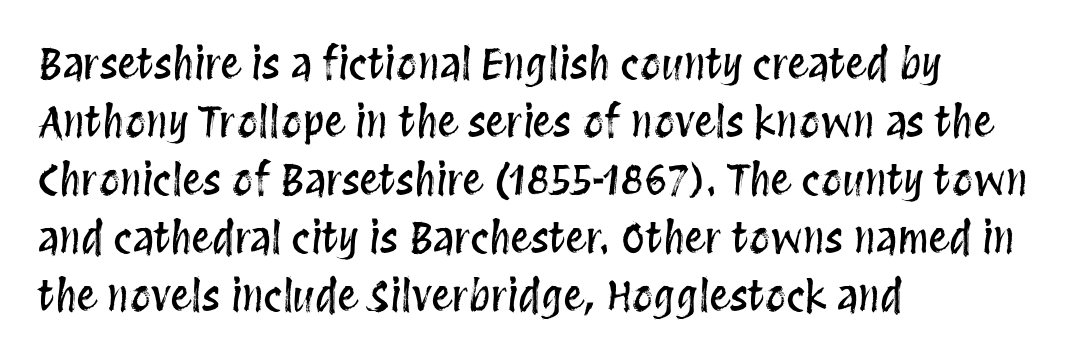
The image shows 42 px condensed type, upright; set left-aligned, normal line spacing (1.38x), normal letter spacing, not underlined; medium stroke contrast and a large x-height.
